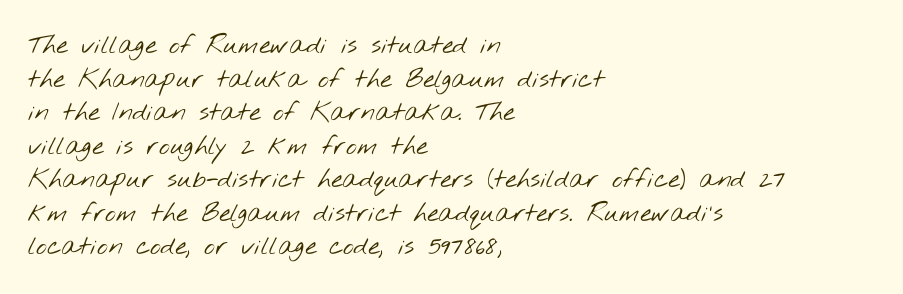
Q: Is the text bold? A: No.
Q: Is the text underlined? A: No.
Q: How is the paragraph aligned? A: Left-aligned.
Q: Is the spacing between letters normal or unusually wide? A: Normal.
Q: Is the spacing between lines tight, normal or loose? A: Normal.
